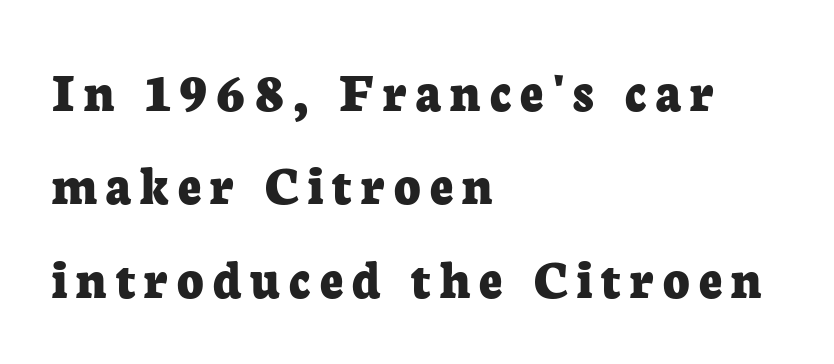
Q: Is the text bold? A: Yes.
Q: Is the text italic (slanted)? A: No, it is upright.
Q: Is the typeface a serif or a sans-serif typeface? A: Serif.
Q: Is the text underlined? A: No.
Q: How is the paragraph aligned? A: Left-aligned.
Q: Is the spacing between lines tight, normal or loose? A: Normal.
Q: Width (condensed, normal, or wide)? A: Normal.
Q: Stroke contrast? A: Low.
Q: x-height? A: Medium.
Q: Monospaced? A: No.
